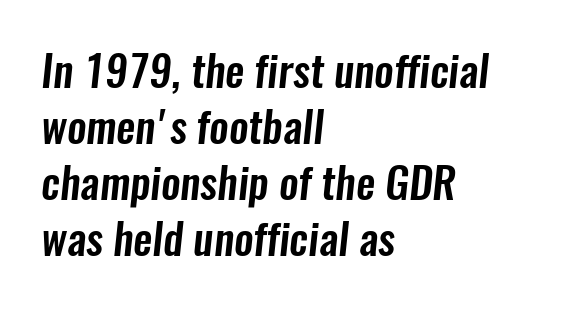
The image shows 43 px condensed sans-serif type; set left-aligned, normal line spacing (1.3x), normal letter spacing, not underlined; low stroke contrast and a medium x-height.
